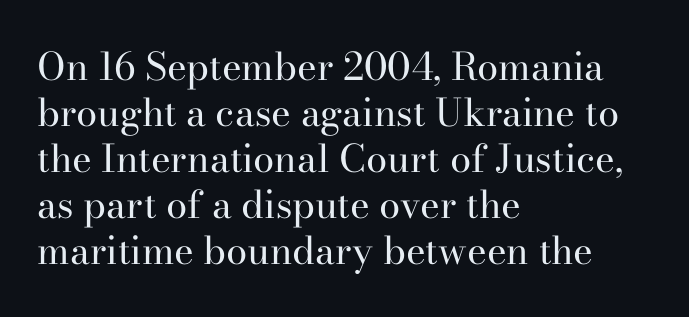
Is the block centered? No — it sits flush against the left margin. No extra ink here — the face is not bold. Think of a printed novel: that variable character pitch is what you see here. Only glyphs here, with clear space below each row.
